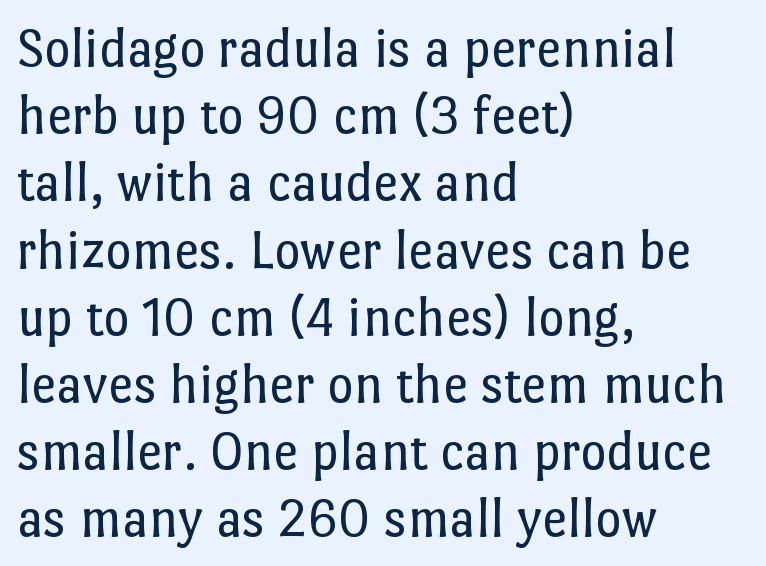
{"italic": "no", "bold": "no", "weight": "regular", "width": "normal", "stroke_contrast": "low", "x_height": "medium", "monospaced": "no", "underline": "no", "align": "left", "line_spacing_ratio": 1.2, "letter_spacing": "normal", "letter_spacing_em": 0.0, "glyph_px": 56}
